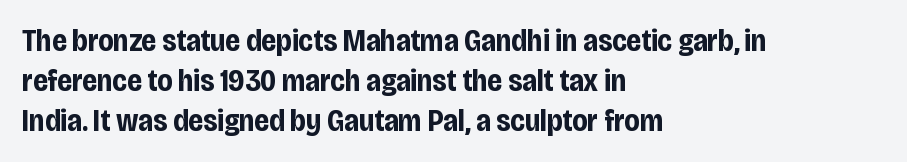
{"serif": "no", "italic": "no", "bold": "yes", "weight": "bold", "width": "condensed", "stroke_contrast": "low", "x_height": "large", "monospaced": "no", "underline": "no", "align": "left", "line_spacing": "normal", "line_spacing_ratio": 1.29, "letter_spacing": "normal", "letter_spacing_em": 0.0, "glyph_px": 31}
